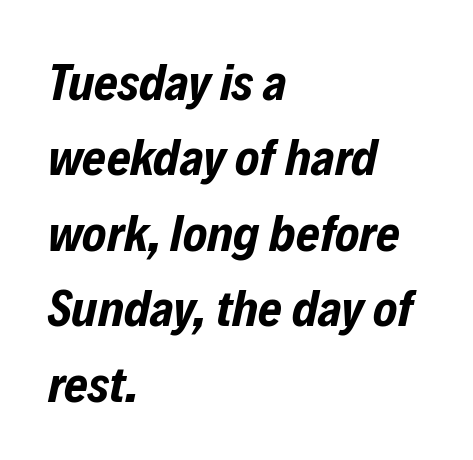
Q: Is the text bold? A: Yes.
Q: Is the text italic (slanted)? A: Yes, it leans right by about 12 degrees.
Q: Is the text underlined? A: No.
Q: How is the paragraph aligned? A: Left-aligned.
Q: Is the spacing between letters normal or unusually wide? A: Normal.
Q: Is the spacing between lines tight, normal or loose? A: Normal.
Q: Width (condensed, normal, or wide)? A: Condensed.
Q: Stroke contrast? A: Low.
Q: x-height? A: Medium.
Q: Monospaced? A: No.
